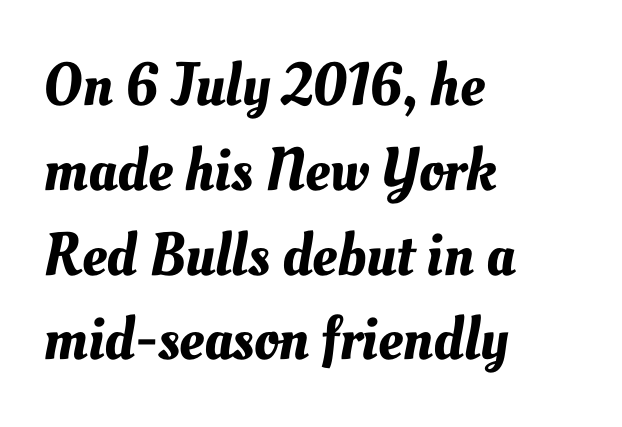
{"width": "normal", "stroke_contrast": "medium", "x_height": "small", "monospaced": "no", "underline": "no", "align": "left", "line_spacing": "normal", "line_spacing_ratio": 1.39, "letter_spacing": "normal", "letter_spacing_em": 0.0, "glyph_px": 61}
